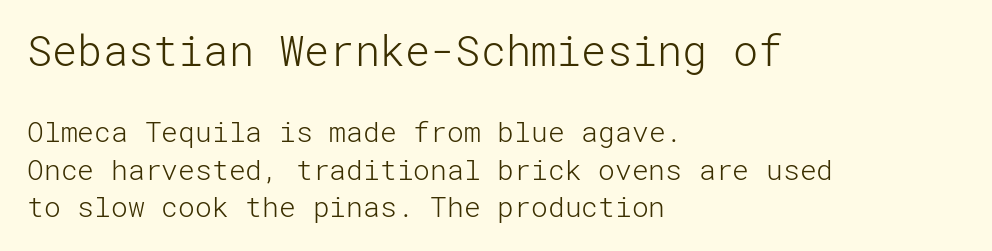
Q: Is the text bold? A: No.
Q: Is the text italic (slanted)? A: No, it is upright.
Q: Is the typeface a serif or a sans-serif typeface? A: Sans-serif.
Q: Is the text underlined? A: No.
Q: How is the paragraph aligned? A: Left-aligned.
Q: Is the spacing between letters normal or unusually wide? A: Normal.
Q: Is the spacing between lines tight, normal or loose? A: Normal.
Q: Which block of text is set in a larger size, the first (top) or the second (bottom)? A: The first (top) one.
Q: Width (condensed, normal, or wide)? A: Normal.
Q: Stroke contrast? A: Low.
Q: x-height? A: Medium.
